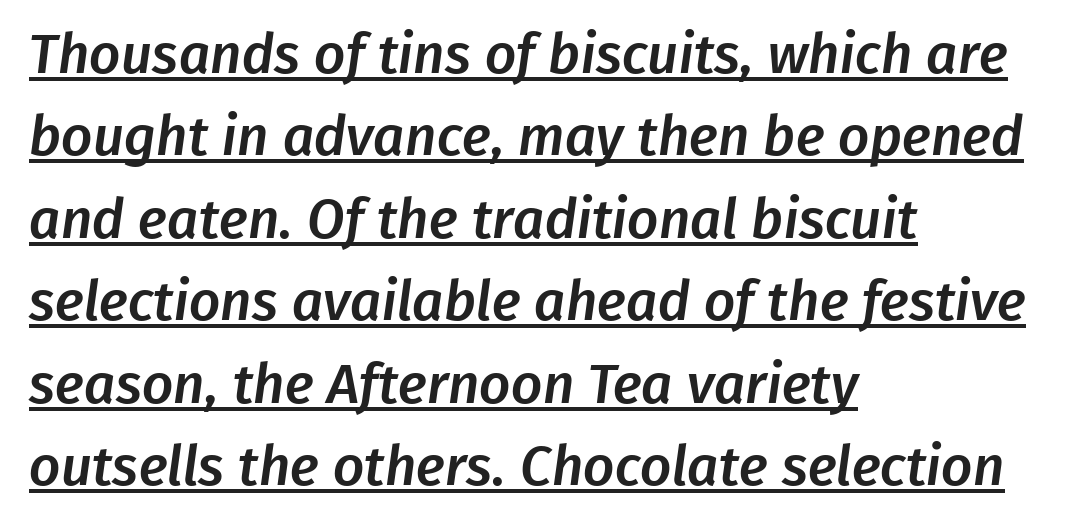
The image shows 55 px sans-serif type; set left-aligned, normal line spacing (1.5x), normal letter spacing, underlined; low stroke contrast and a medium x-height.
